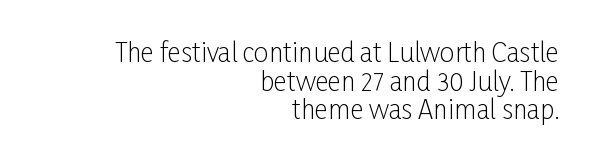
{"italic": "no", "bold": "no", "underline": "no", "align": "right", "line_spacing": "tight", "line_spacing_ratio": 1.1, "letter_spacing": "normal", "letter_spacing_em": 0.0, "glyph_px": 26}
